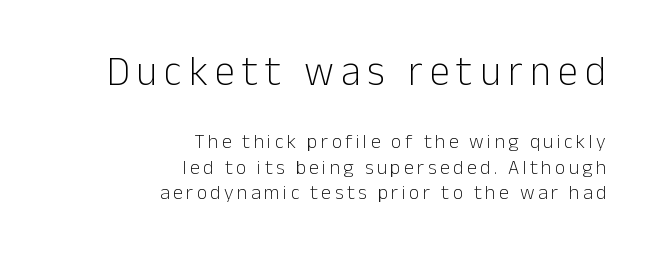
{"serif": "no", "italic": "no", "bold": "no", "weight": "light", "width": "normal", "stroke_contrast": "low", "x_height": "medium", "monospaced": "no", "underline": "no", "align": "right", "line_spacing": "normal", "line_spacing_ratio": 1.26, "larger_block": "first", "size_ratio": 2.05, "glyph_px": 41}
